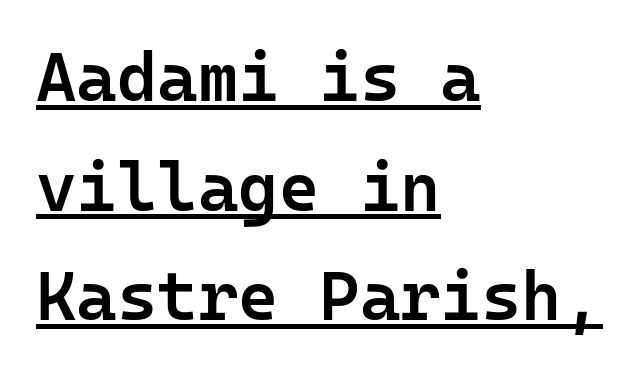
This sample uses a sans-serif face. This sample has the even, mechanical cadence of fixed-width lettering. Caption: lettering with a line underneath. Casual observation: everything's shoved over to the left.
